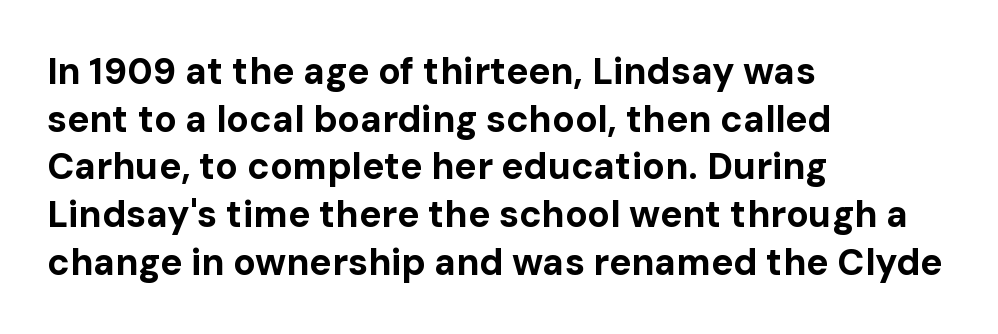
Q: Is the text bold? A: Yes.
Q: Is the text italic (slanted)? A: No, it is upright.
Q: Is the typeface a serif or a sans-serif typeface? A: Sans-serif.
Q: Is the text underlined? A: No.
Q: How is the paragraph aligned? A: Left-aligned.
Q: Is the spacing between letters normal or unusually wide? A: Normal.
Q: Is the spacing between lines tight, normal or loose? A: Normal.
Q: Width (condensed, normal, or wide)? A: Normal.
Q: Stroke contrast? A: Low.
Q: x-height? A: Medium.
Q: Monospaced? A: No.
